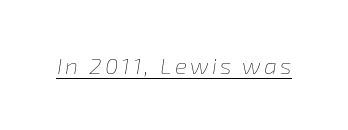
{"italic": "yes", "lean": "right", "slant_degrees": 8, "bold": "no", "underline": "yes", "glyph_px": 23}
